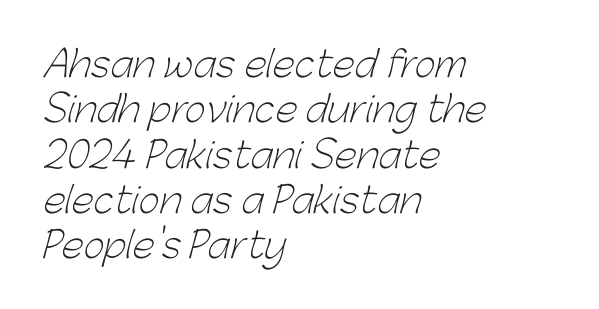
{"serif": "no", "bold": "no", "weight": "light", "width": "normal", "stroke_contrast": "low", "x_height": "medium", "monospaced": "no", "underline": "no", "align": "left", "line_spacing": "normal", "line_spacing_ratio": 1.26, "letter_spacing": "normal", "letter_spacing_em": 0.0, "glyph_px": 36}
